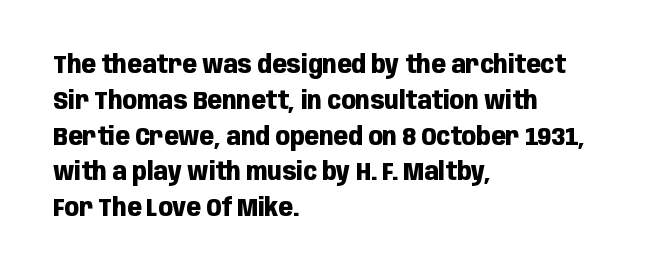
Italic: no, the glyphs are upright roman. Reading down the column, the eye jumps a familiar distance to each next line. Each row of text sits above clean, open space. Chunky letters — that's bold for sure.
